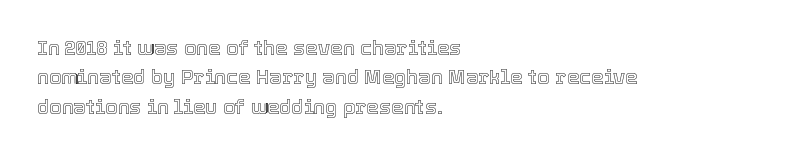
Notice how the passage keeps a crisp vertical edge on the left only. The space directly below the letters is spotless. The designer left line spacing at the default. Honestly, the letter spacing is just normal — you wouldn't notice it. Posture: vertical.
